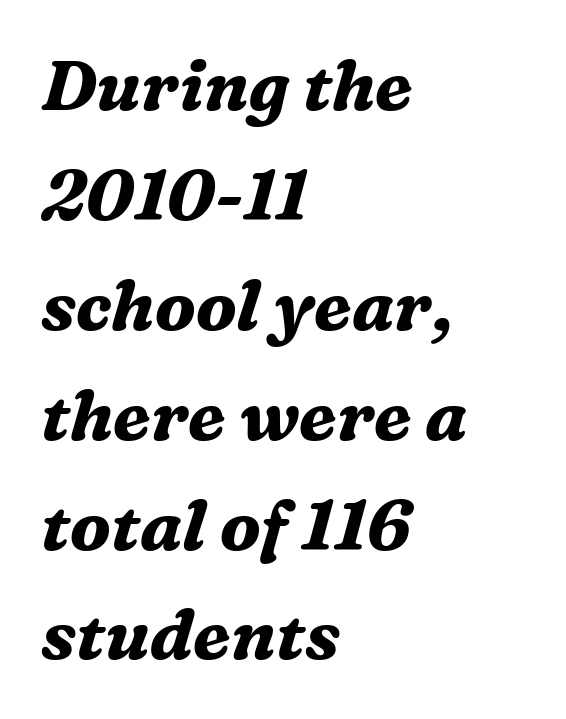
The image shows 70 px bold serif type, italic (leaning right); set left-aligned, normal line spacing (1.57x), normal letter spacing, not underlined; medium stroke contrast and a medium x-height.
